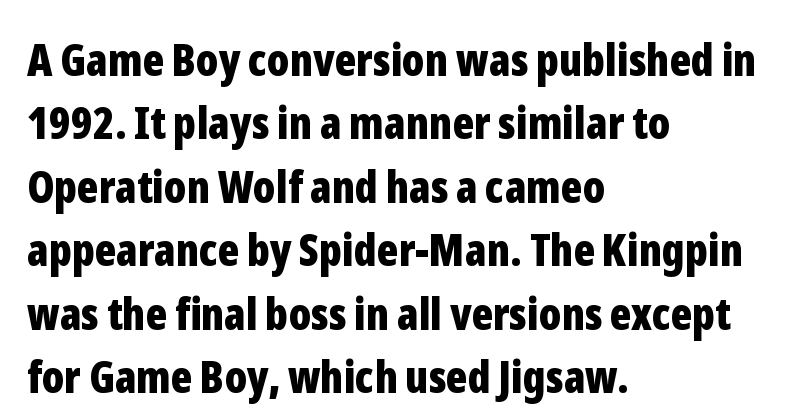
The image shows 45 px bold, condensed sans-serif type, upright; set left-aligned, normal line spacing (1.41x), normal letter spacing, not underlined; low stroke contrast and a medium x-height.
